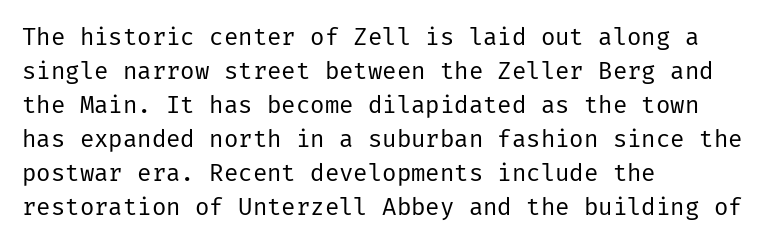
{"italic": "no", "bold": "no", "underline": "no", "align": "left", "line_spacing": "normal", "line_spacing_ratio": 1.42, "letter_spacing": "normal", "letter_spacing_em": 0.0, "glyph_px": 24}
